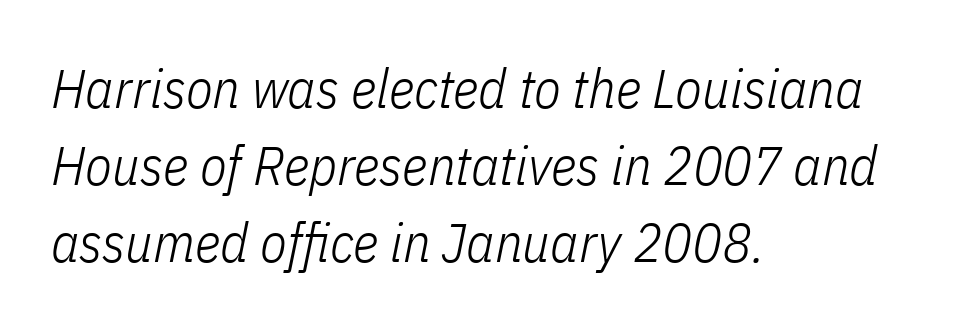
The image shows 55 px light, condensed type, italic (leaning right); set left-aligned, normal line spacing (1.4x), normal letter spacing, not underlined; low stroke contrast and a medium x-height.
